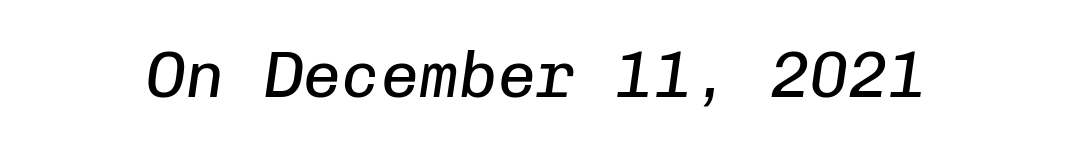
Q: Is the text bold? A: No.
Q: Is the text italic (slanted)? A: Yes, it leans right by about 8 degrees.
Q: Is the text underlined? A: No.
Q: Is the spacing between letters normal or unusually wide? A: Normal.
Q: Width (condensed, normal, or wide)? A: Normal.
Q: Stroke contrast? A: Low.
Q: x-height? A: Medium.
Q: Monospaced? A: Yes.
